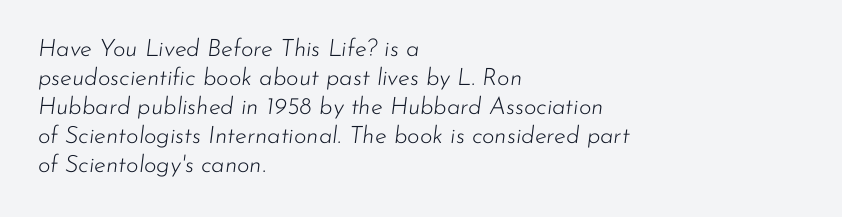
The strokes are not fattened; the text isn't bold. The horizontal fit of the characters is conventional and even. Compared with ordinary roman type, these characters are visibly tilted. Typeset ragged right — the left edge is the straight one.
